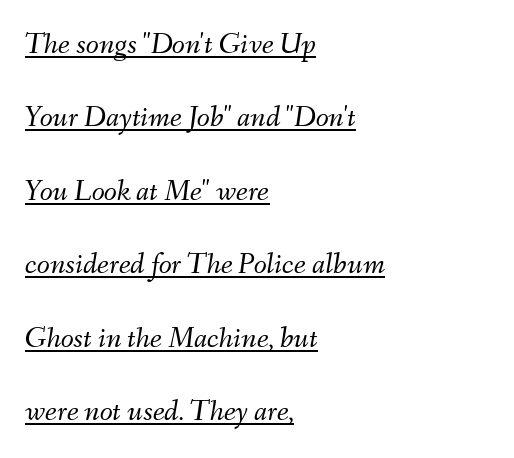
The rendering uses natural spacing where letterforms have individual widths. Each line starts at the same left margin while the right side varies. The font is comparable to plain body text, perhaps lighter. Tracking value appears to be zero — textbook default spacing. Compared with typical paragraphs, the rows here are farther apart.
